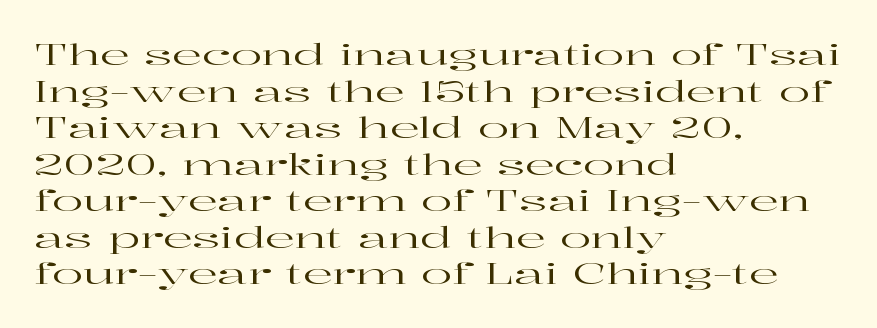
{"serif": "yes", "italic": "no", "width": "wide", "stroke_contrast": "high", "x_height": "medium", "monospaced": "no", "underline": "no", "align": "left", "line_spacing": "normal", "line_spacing_ratio": 1.26, "letter_spacing": "normal", "letter_spacing_em": 0.0, "glyph_px": 29}
